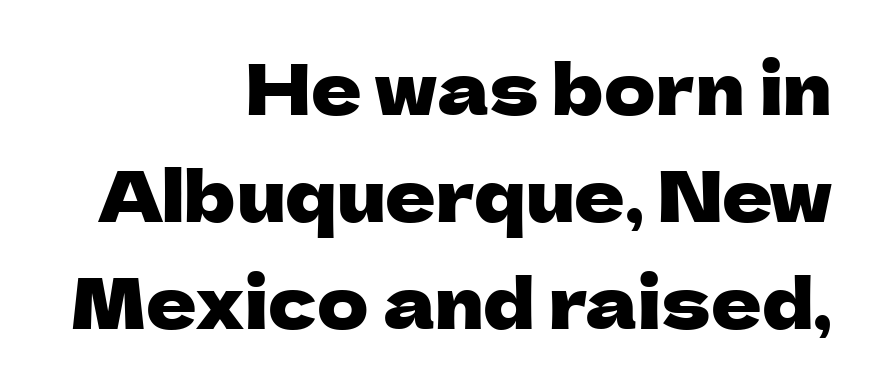
The image shows 70 px sans-serif type, upright; set right-aligned, normal line spacing (1.53x), normal letter spacing, not underlined; low stroke contrast and a medium x-height.
